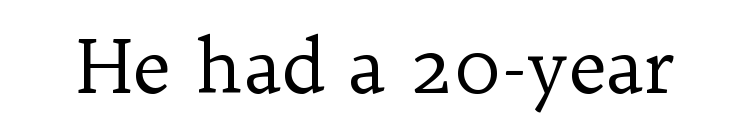
Q: Is the text bold? A: No.
Q: Is the text italic (slanted)? A: No, it is upright.
Q: Is the typeface a serif or a sans-serif typeface? A: Serif.
Q: Is the text underlined? A: No.
Q: Is the spacing between letters normal or unusually wide? A: Normal.
Q: Width (condensed, normal, or wide)? A: Normal.
Q: Stroke contrast? A: Low.
Q: x-height? A: Medium.
Q: Monospaced? A: No.
